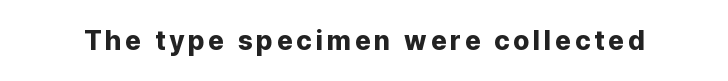
Q: Is the text bold? A: Yes.
Q: Is the text italic (slanted)? A: No, it is upright.
Q: Is the text underlined? A: No.
